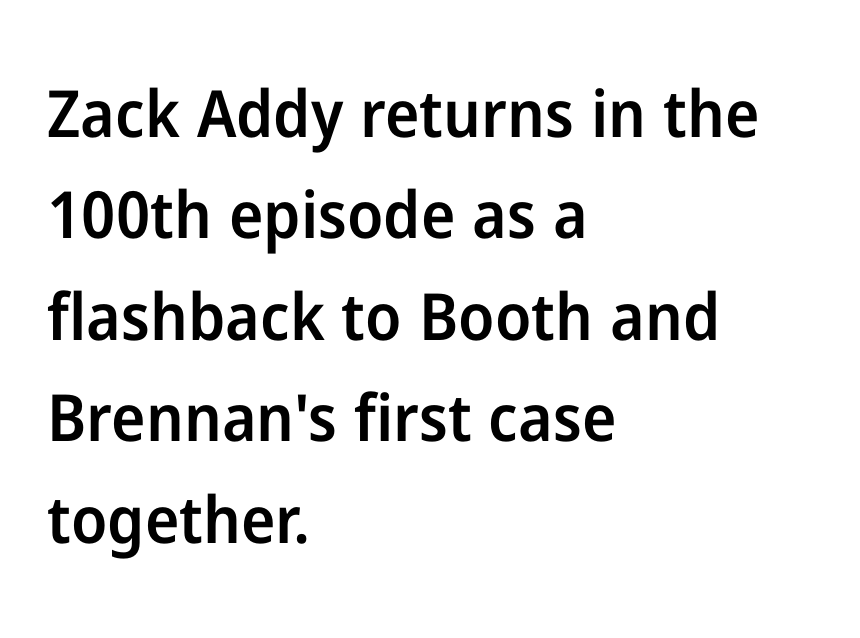
The image shows 65 px semibold sans-serif type, upright; set left-aligned, normal line spacing (1.56x), normal letter spacing, not underlined; low stroke contrast and a medium x-height.
